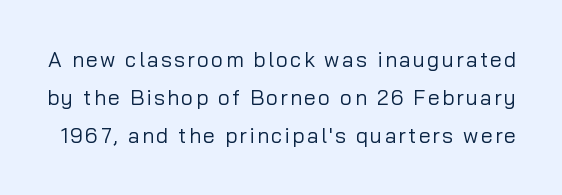
The weight would be labelled regular, book, light, or lighter still. The type sits square on the baseline with zero lean. Descenders are the only things crossing below the line.
